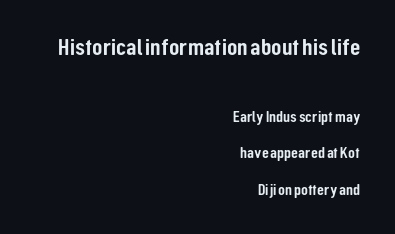
Q: Is the text italic (slanted)? A: No, it is upright.
Q: Is the text underlined? A: No.
Q: How is the paragraph aligned? A: Right-aligned.
Q: Is the spacing between letters normal or unusually wide? A: Normal.
Q: Is the spacing between lines tight, normal or loose? A: Loose.
Q: Which block of text is set in a larger size, the first (top) or the second (bottom)? A: The first (top) one.
